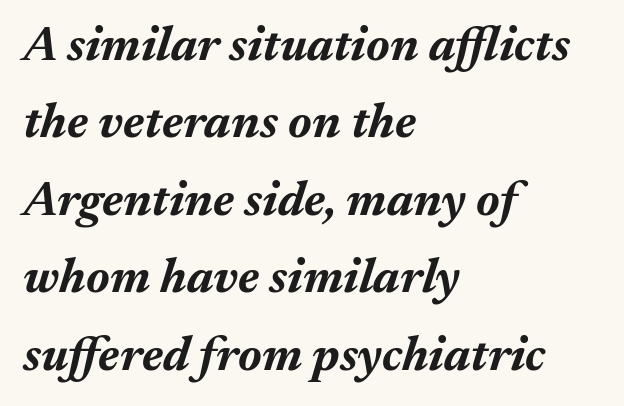
{"italic": "yes", "lean": "right", "slant_degrees": 17, "bold": "yes", "weight": "bold", "width": "normal", "stroke_contrast": "medium", "x_height": "medium", "monospaced": "no", "underline": "no", "align": "left", "line_spacing": "normal", "line_spacing_ratio": 1.58, "letter_spacing": "normal", "letter_spacing_em": 0.0, "glyph_px": 49}
